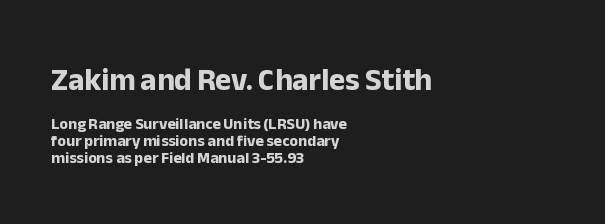
{"serif": "no", "italic": "no", "bold": "yes", "weight": "bold", "width": "normal", "stroke_contrast": "low", "x_height": "medium", "monospaced": "no", "underline": "no", "align": "left", "line_spacing": "tight", "line_spacing_ratio": 1.06, "letter_spacing": "normal", "letter_spacing_em": 0.0, "larger_block": "first", "size_ratio": 1.94, "glyph_px": 31}
